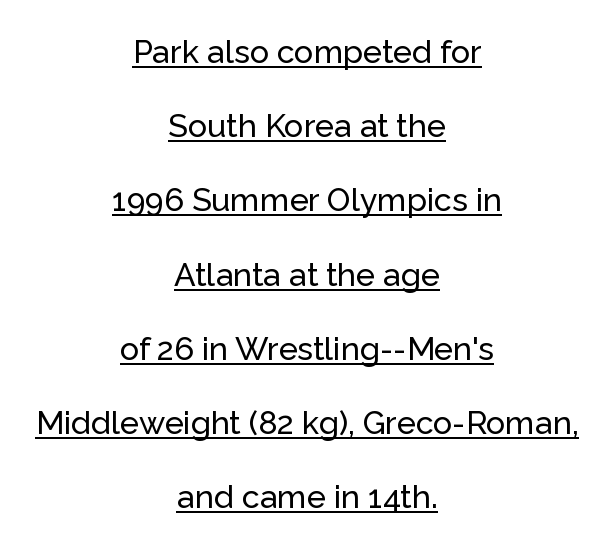
Q: Is the text italic (slanted)? A: No, it is upright.
Q: Is the typeface a serif or a sans-serif typeface? A: Sans-serif.
Q: Is the text underlined? A: Yes.
Q: How is the paragraph aligned? A: Centered.
Q: Is the spacing between letters normal or unusually wide? A: Normal.
Q: Is the spacing between lines tight, normal or loose? A: Loose.
Q: Width (condensed, normal, or wide)? A: Normal.
Q: Stroke contrast? A: Low.
Q: x-height? A: Medium.
Q: Monospaced? A: No.
